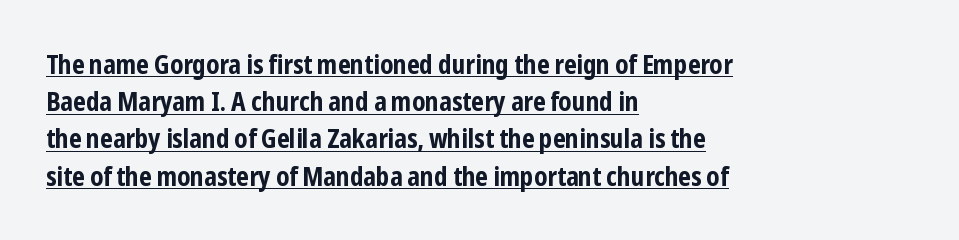
{"italic": "no", "bold": "yes", "underline": "yes", "align": "left", "line_spacing": "normal", "line_spacing_ratio": 1.43, "letter_spacing": "normal", "letter_spacing_em": 0.0, "glyph_px": 26}
